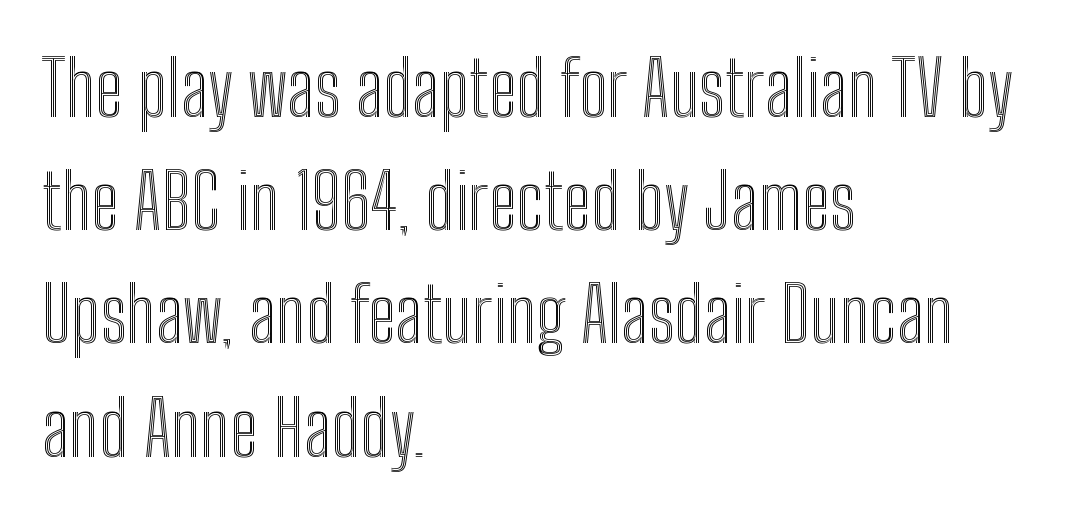
The image shows 76 px condensed type, upright; set left-aligned, normal line spacing (1.49x), normal letter spacing, not underlined; a medium x-height.
